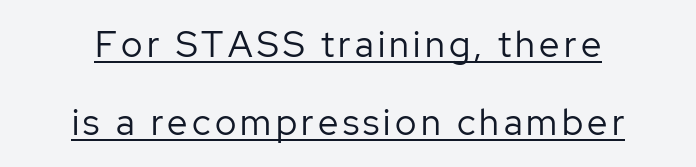
The image shows 36 px regular-weight sans-serif type, upright; set centered, loose line spacing (2.17x), underlined; low stroke contrast and a medium x-height.
